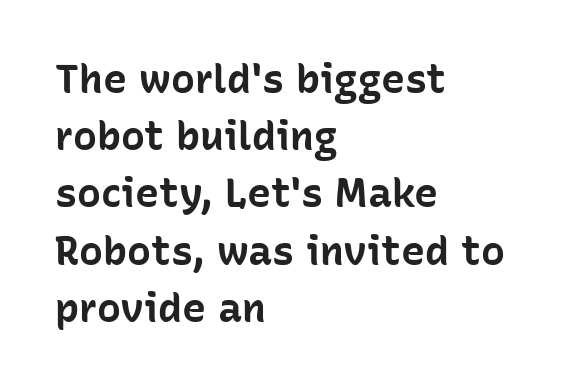
The image shows 40 px bold sans-serif type, upright; set left-aligned, normal line spacing (1.43x), normal letter spacing, not underlined; low stroke contrast and a medium x-height.
